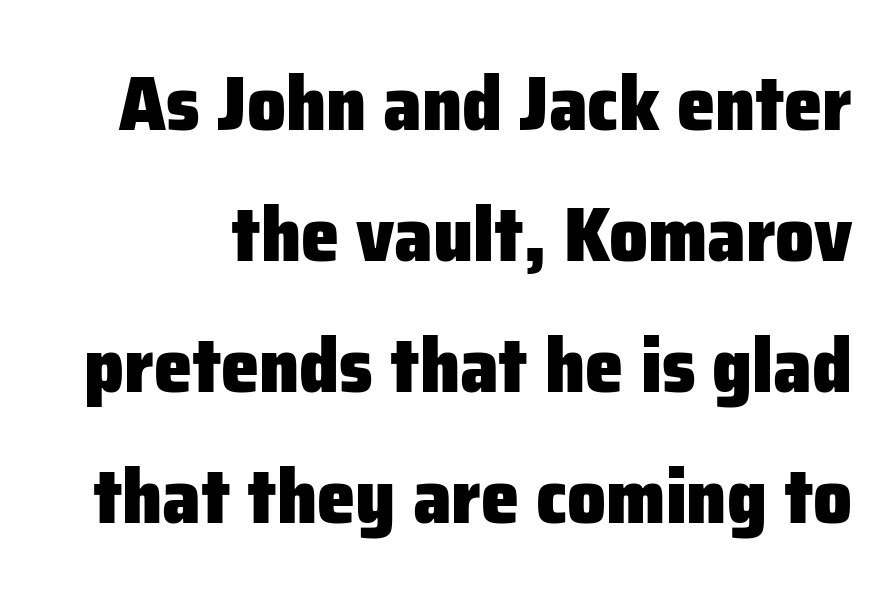
The image shows 77 px heavy sans-serif type, upright; set normal line spacing (1.7x), normal letter spacing, not underlined; low stroke contrast and a medium x-height.
